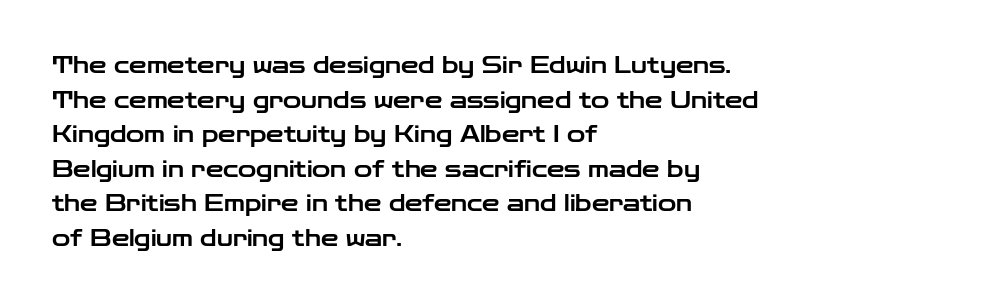
The setting favours the left margin, as ordinary paragraphs usually do. The letters stand straight up with perfectly vertical stems. Baseline-to-baseline distance is the conventional proportion of letter height. Beneath every word, the page is bare. Is the letter spacing exaggerated? No — it looks like the ordinary default.
